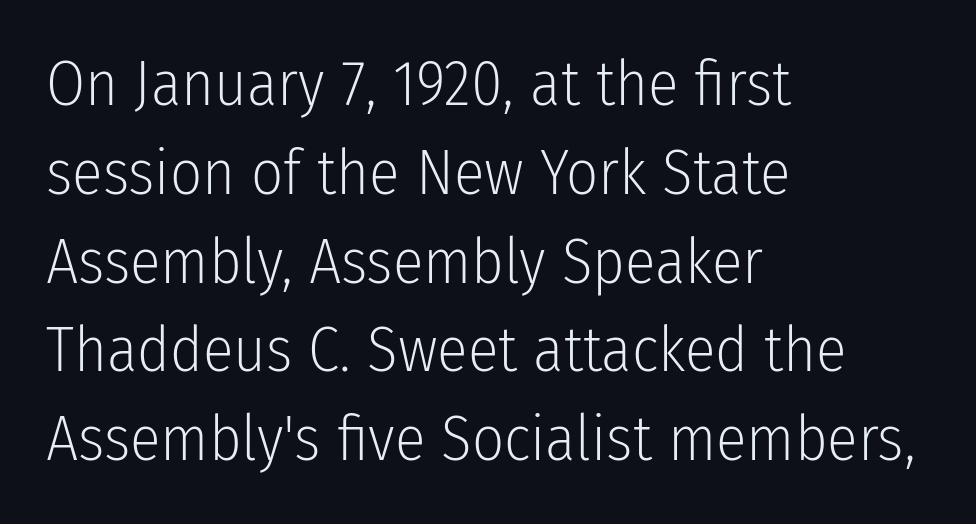
{"serif": "no", "italic": "no", "bold": "no", "weight": "light", "width": "condensed", "stroke_contrast": "low", "x_height": "medium", "monospaced": "no", "underline": "no", "align": "left", "line_spacing": "normal", "line_spacing_ratio": 1.41, "letter_spacing": "normal", "letter_spacing_em": 0.0, "glyph_px": 63}
